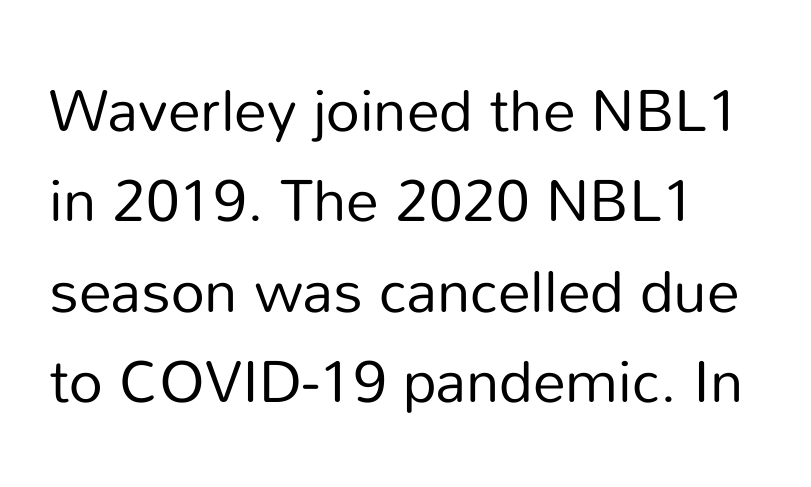
Q: Is the text bold? A: No.
Q: Is the text italic (slanted)? A: No, it is upright.
Q: Is the typeface a serif or a sans-serif typeface? A: Sans-serif.
Q: Is the text underlined? A: No.
Q: Is the spacing between letters normal or unusually wide? A: Normal.
Q: Is the spacing between lines tight, normal or loose? A: Normal.
Q: Width (condensed, normal, or wide)? A: Normal.
Q: Stroke contrast? A: Low.
Q: x-height? A: Medium.
Q: Monospaced? A: No.
